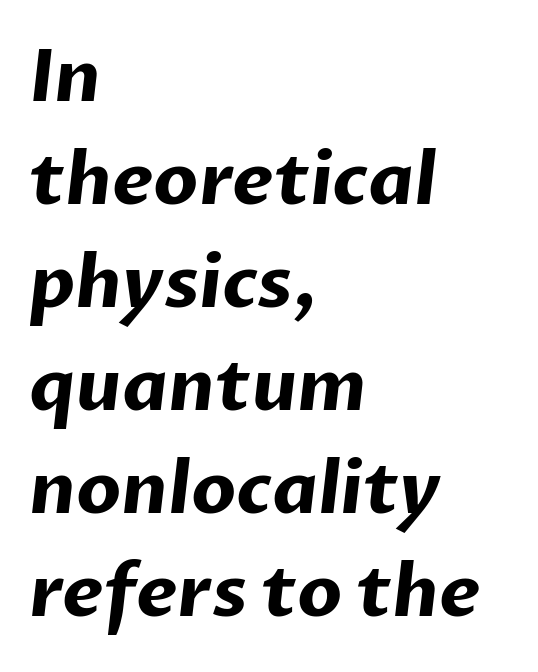
The image shows 72 px bold sans-serif type; set left-aligned, normal line spacing (1.43x), normal letter spacing, not underlined; low stroke contrast and a medium x-height.
